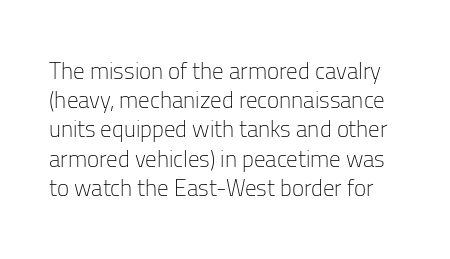
The image shows 23 px text type, upright; set normal line spacing (1.27x), normal letter spacing, not underlined.
